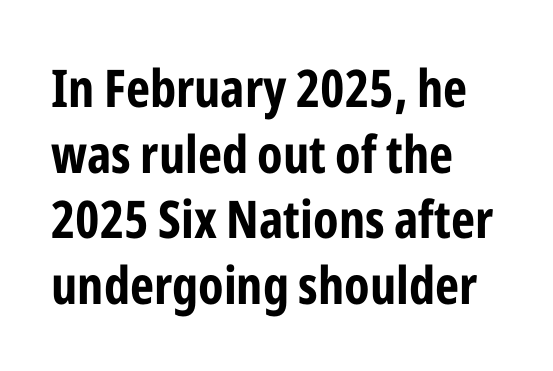
The tracking reads as untouched default to a designer's eye. In terms of posture, this sample is upright. Varying glyph widths throughout — classic text-font behaviour. Strong, thick strokes mark this as bold type.
